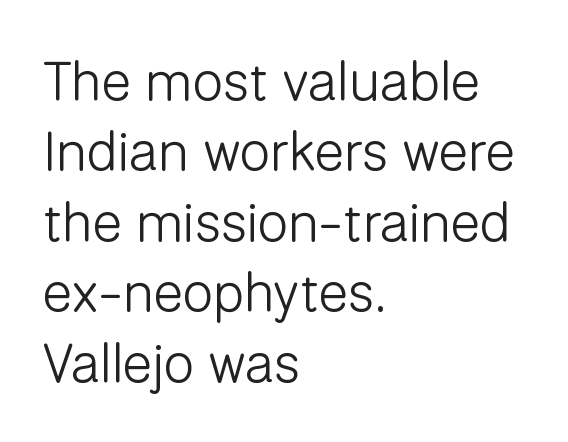
{"serif": "no", "italic": "no", "bold": "no", "weight": "light", "width": "normal", "stroke_contrast": "low", "x_height": "medium", "monospaced": "no", "underline": "no", "align": "left", "line_spacing": "normal", "line_spacing_ratio": 1.28, "letter_spacing": "normal", "letter_spacing_em": 0.0, "glyph_px": 55}
